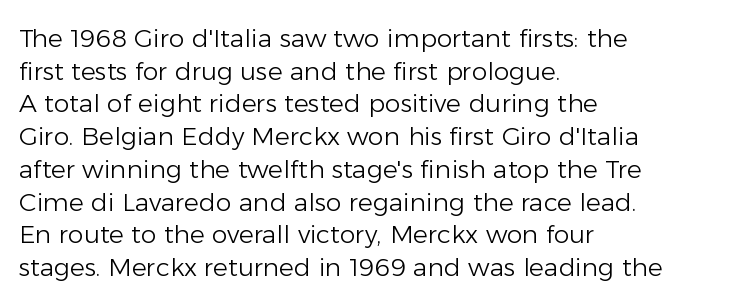
Q: Is the text bold? A: No.
Q: Is the text italic (slanted)? A: No, it is upright.
Q: Is the text underlined? A: No.
Q: How is the paragraph aligned? A: Left-aligned.
Q: Is the spacing between letters normal or unusually wide? A: Normal.
Q: Is the spacing between lines tight, normal or loose? A: Normal.
